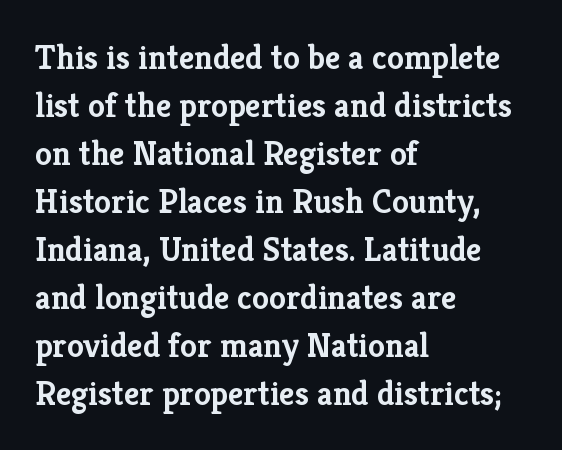
Q: Is the text bold? A: Yes.
Q: Is the text italic (slanted)? A: No, it is upright.
Q: Is the typeface a serif or a sans-serif typeface? A: Serif.
Q: Is the text underlined? A: No.
Q: How is the paragraph aligned? A: Left-aligned.
Q: Is the spacing between letters normal or unusually wide? A: Normal.
Q: Is the spacing between lines tight, normal or loose? A: Normal.
Q: Width (condensed, normal, or wide)? A: Normal.
Q: Stroke contrast? A: Low.
Q: x-height? A: Medium.
Q: Monospaced? A: No.
